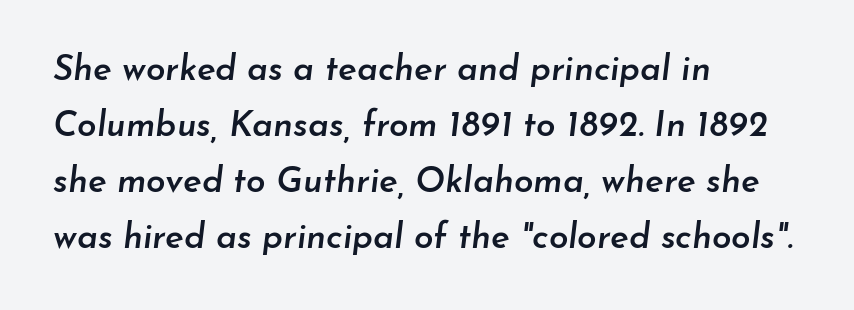
The designer left line spacing at the default. The rendering uses natural spacing where letterforms have individual widths. Weight check: semibold — heavier than regular, not quite bold. You could call the tracking neutral — neither tight nor loose. Has an underline been added? It has not. Every row of glyphs begins at an identical x-position on the left.
